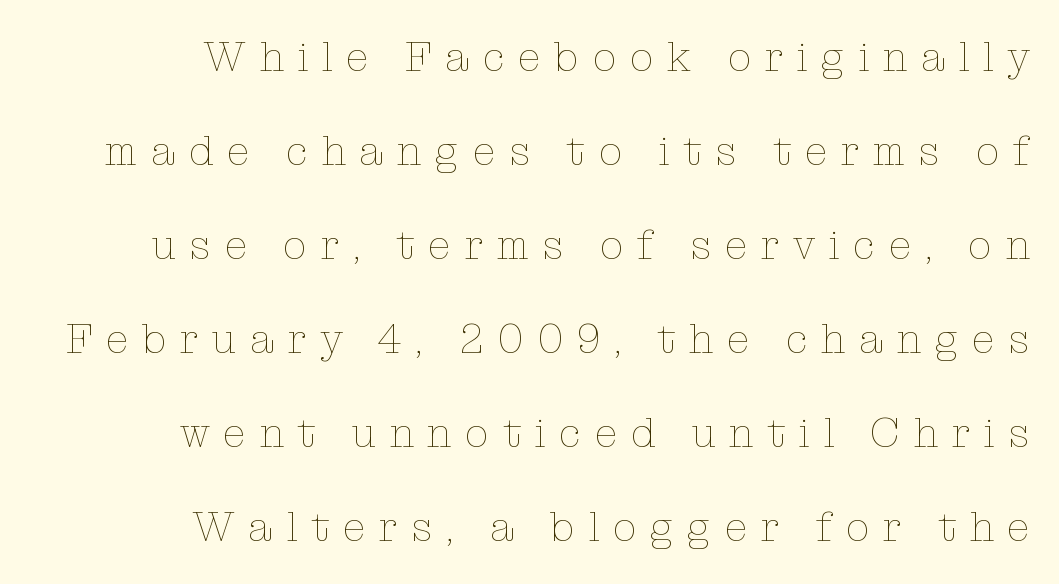
Q: Is the text bold? A: No.
Q: Is the text italic (slanted)? A: No, it is upright.
Q: Is the text underlined? A: No.
Q: How is the paragraph aligned? A: Right-aligned.
Q: Is the spacing between letters normal or unusually wide? A: Unusually wide.
Q: Is the spacing between lines tight, normal or loose? A: Loose.
Q: Width (condensed, normal, or wide)? A: Normal.
Q: Stroke contrast? A: Low.
Q: x-height? A: Medium.
Q: Monospaced? A: No.
